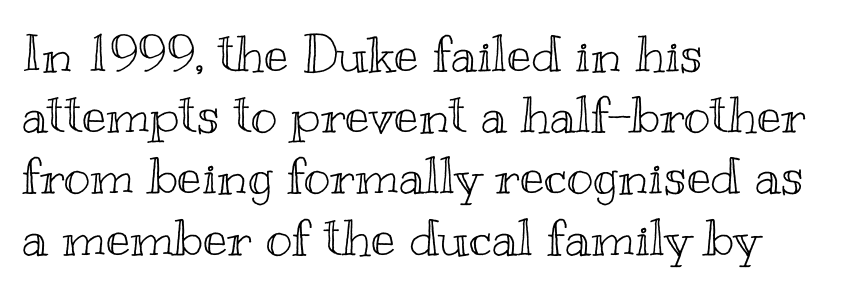
{"italic": "no", "width": "wide", "x_height": "small", "monospaced": "no", "underline": "no", "align": "left", "line_spacing_ratio": 1.2, "letter_spacing": "normal", "letter_spacing_em": 0.0, "glyph_px": 51}
